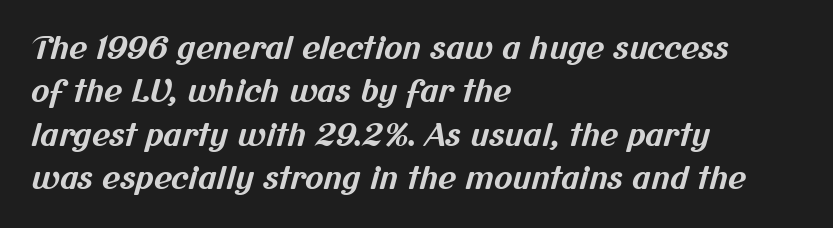
Q: Is the text bold? A: Yes.
Q: Is the typeface a serif or a sans-serif typeface? A: Sans-serif.
Q: Is the text underlined? A: No.
Q: How is the paragraph aligned? A: Left-aligned.
Q: Is the spacing between letters normal or unusually wide? A: Normal.
Q: Is the spacing between lines tight, normal or loose? A: Normal.
Q: Width (condensed, normal, or wide)? A: Normal.
Q: Stroke contrast? A: Medium.
Q: x-height? A: Medium.
Q: Monospaced? A: No.
